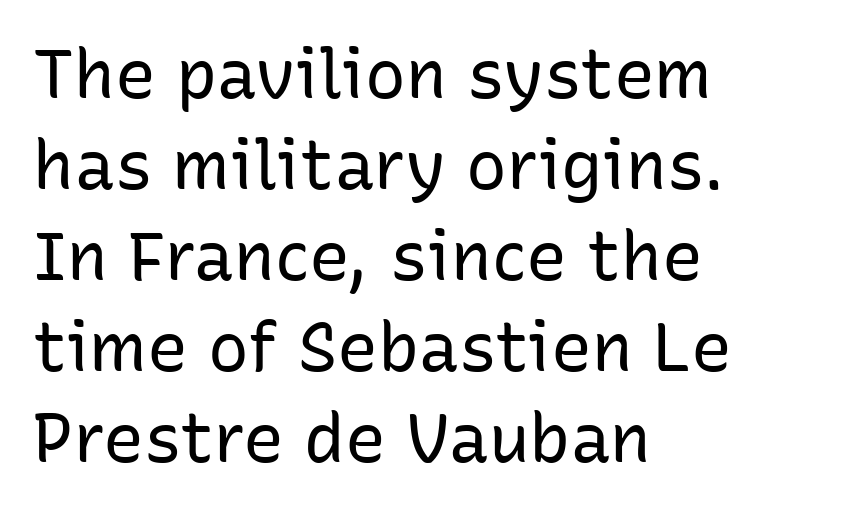
Q: Is the text bold? A: No.
Q: Is the text italic (slanted)? A: No, it is upright.
Q: Is the typeface a serif or a sans-serif typeface? A: Sans-serif.
Q: Is the text underlined? A: No.
Q: How is the paragraph aligned? A: Left-aligned.
Q: Is the spacing between letters normal or unusually wide? A: Normal.
Q: Is the spacing between lines tight, normal or loose? A: Normal.
Q: Width (condensed, normal, or wide)? A: Normal.
Q: Stroke contrast? A: Low.
Q: x-height? A: Medium.
Q: Monospaced? A: No.
